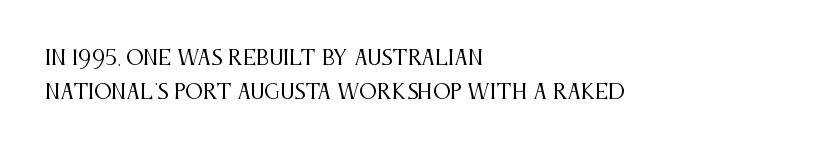
Q: Is the text bold? A: No.
Q: Is the text italic (slanted)? A: No, it is upright.
Q: Is the text underlined? A: No.
Q: How is the paragraph aligned? A: Left-aligned.
Q: Is the spacing between letters normal or unusually wide? A: Normal.
Q: Is the spacing between lines tight, normal or loose? A: Normal.
